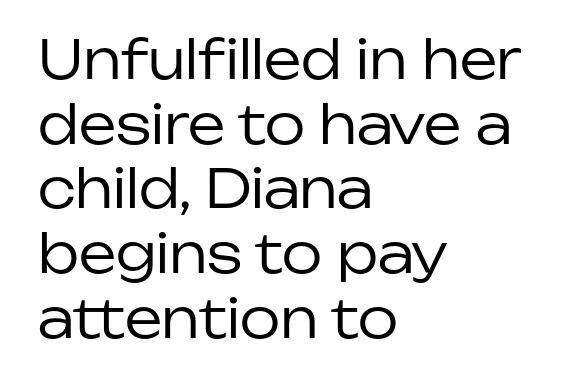
Q: Is the text bold? A: No.
Q: Is the text italic (slanted)? A: No, it is upright.
Q: Is the typeface a serif or a sans-serif typeface? A: Sans-serif.
Q: Is the text underlined? A: No.
Q: How is the paragraph aligned? A: Left-aligned.
Q: Is the spacing between letters normal or unusually wide? A: Normal.
Q: Width (condensed, normal, or wide)? A: Normal.
Q: Stroke contrast? A: Low.
Q: x-height? A: Medium.
Q: Monospaced? A: No.
